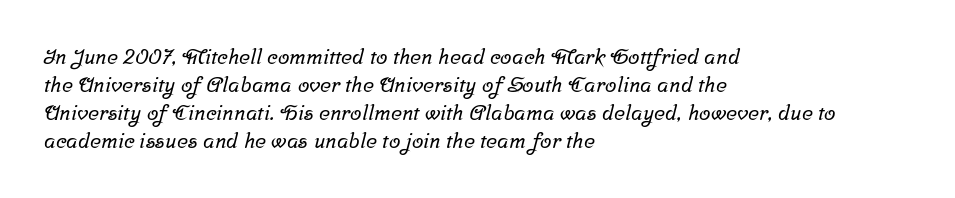
Q: Is the text underlined? A: No.
Q: How is the paragraph aligned? A: Left-aligned.
Q: Is the spacing between letters normal or unusually wide? A: Normal.
Q: Is the spacing between lines tight, normal or loose? A: Normal.
